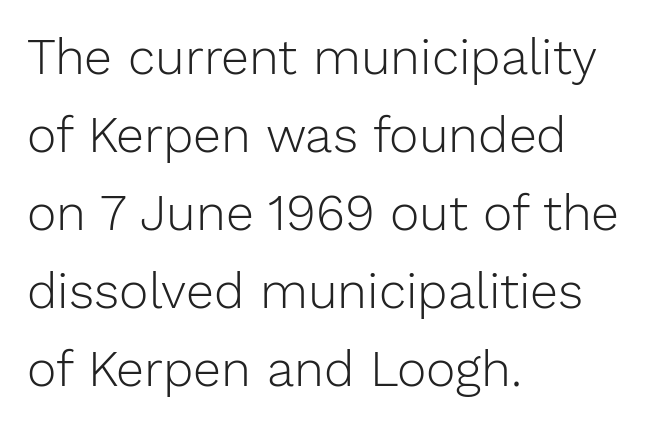
{"serif": "no", "italic": "no", "bold": "no", "weight": "light", "width": "normal", "stroke_contrast": "low", "x_height": "medium", "monospaced": "no", "underline": "no", "align": "left", "line_spacing": "normal", "line_spacing_ratio": 1.56, "letter_spacing": "normal", "letter_spacing_em": 0.0, "glyph_px": 50}
